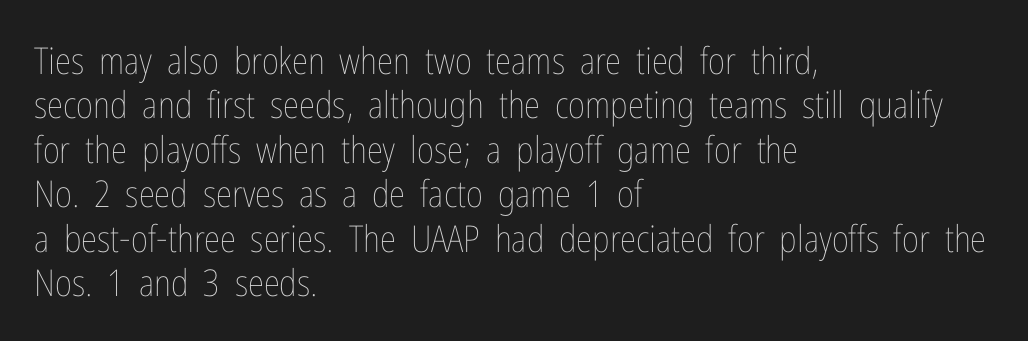
{"italic": "no", "bold": "no", "weight": "thin", "width": "condensed", "stroke_contrast": "low", "x_height": "medium", "monospaced": "no", "underline": "no", "align": "left", "line_spacing_ratio": 1.2, "letter_spacing": "normal", "letter_spacing_em": 0.0, "glyph_px": 37}
